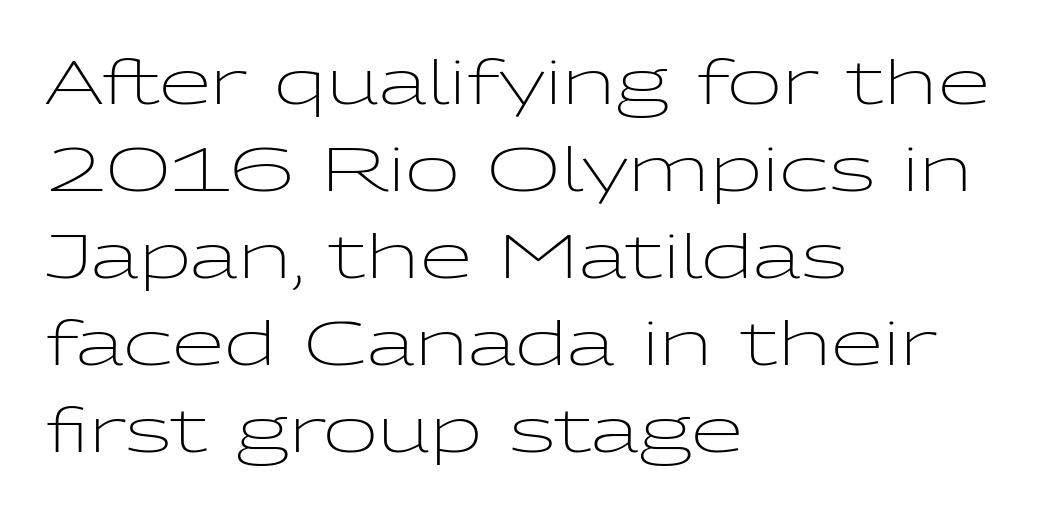
{"serif": "no", "italic": "no", "bold": "no", "weight": "light", "width": "wide", "stroke_contrast": "low", "x_height": "medium", "monospaced": "no", "underline": "no", "align": "left", "line_spacing": "normal", "line_spacing_ratio": 1.45, "letter_spacing": "normal", "letter_spacing_em": 0.0, "glyph_px": 60}
